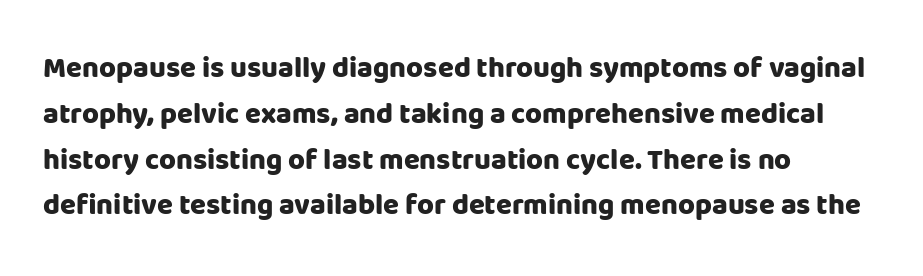
Q: Is the text bold? A: Yes.
Q: Is the text italic (slanted)? A: No, it is upright.
Q: Is the typeface a serif or a sans-serif typeface? A: Sans-serif.
Q: Is the text underlined? A: No.
Q: How is the paragraph aligned? A: Left-aligned.
Q: Is the spacing between letters normal or unusually wide? A: Normal.
Q: Is the spacing between lines tight, normal or loose? A: Normal.
Q: Width (condensed, normal, or wide)? A: Normal.
Q: Stroke contrast? A: Low.
Q: x-height? A: Large.
Q: Monospaced? A: No.
